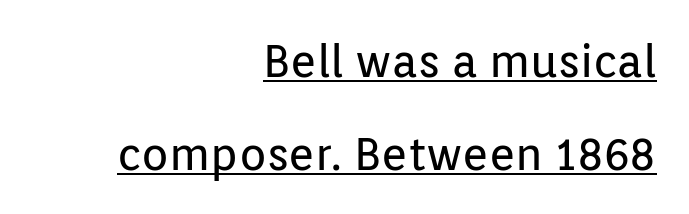
The image shows 45 px regular-weight sans-serif type, upright; set right-aligned, loose line spacing (2.06x), normal letter spacing, underlined; low stroke contrast and a medium x-height.
